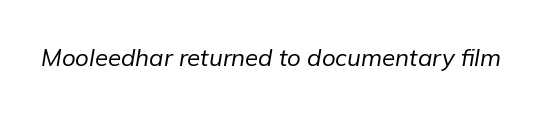
It's the slanting kind of type. Only glyphs here, with clear space below each row. No chunkiness to these letters — they're not bold. What stands out about the letter spacing? Nothing — it is the standard amount.
